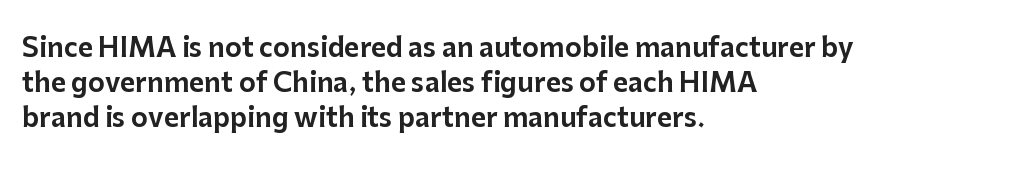
The letters stand straight up with perfectly vertical stems. Anything drawn beneath the words? Only blank space. Vertical spacing — default. Short note: letters normally spaced. Leftover space on each line is placed entirely after the last word.
